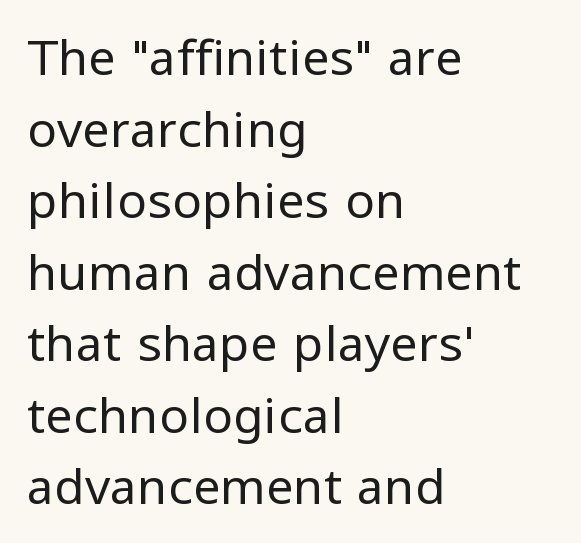
Q: Is the text bold? A: No.
Q: Is the text italic (slanted)? A: No, it is upright.
Q: Is the typeface a serif or a sans-serif typeface? A: Sans-serif.
Q: Is the text underlined? A: No.
Q: How is the paragraph aligned? A: Left-aligned.
Q: Is the spacing between letters normal or unusually wide? A: Normal.
Q: Is the spacing between lines tight, normal or loose? A: Normal.
Q: Width (condensed, normal, or wide)? A: Normal.
Q: Stroke contrast? A: Low.
Q: x-height? A: Medium.
Q: Monospaced? A: No.
